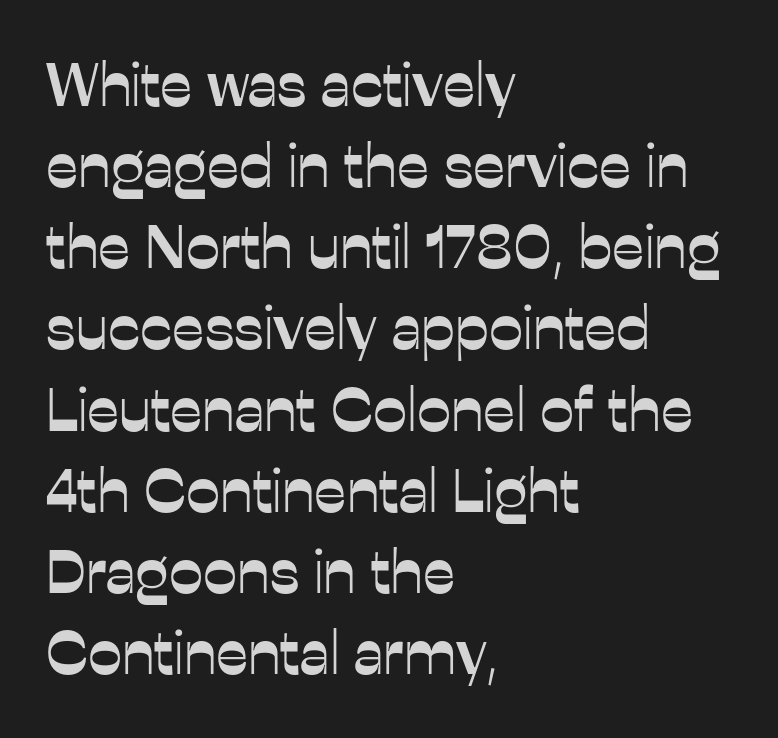
The image shows 61 px sans-serif type, upright; set left-aligned, normal line spacing (1.33x), normal letter spacing, not underlined; low stroke contrast and a medium x-height.
